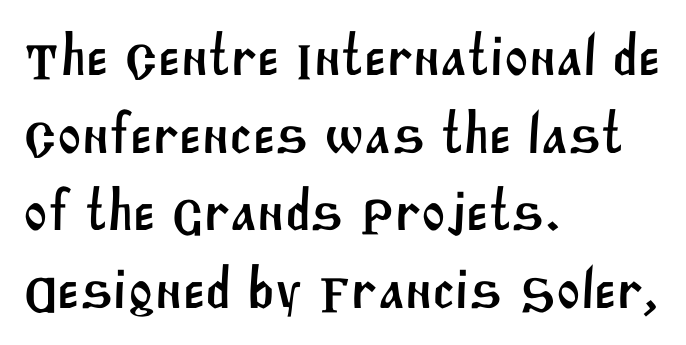
Q: Is the typeface a serif or a sans-serif typeface? A: Sans-serif.
Q: Is the text underlined? A: No.
Q: How is the paragraph aligned? A: Left-aligned.
Q: Is the spacing between letters normal or unusually wide? A: Normal.
Q: Is the spacing between lines tight, normal or loose? A: Normal.
Q: Width (condensed, normal, or wide)? A: Normal.
Q: Stroke contrast? A: Medium.
Q: x-height? A: Large.
Q: Monospaced? A: No.
